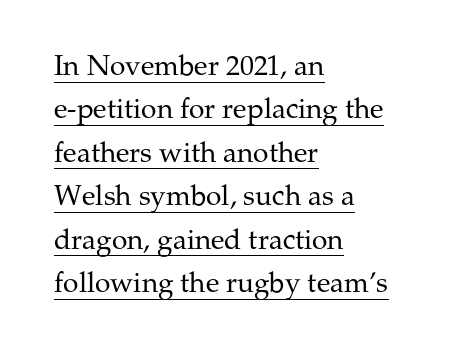
The image shows 28 px regular-weight serif type, upright; set left-aligned, normal line spacing (1.55x), normal letter spacing, underlined; medium stroke contrast and a medium x-height.
